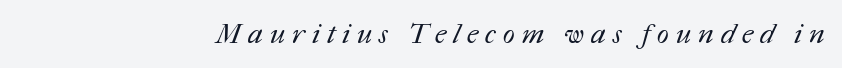
{"bold": "no", "weight": "regular", "width": "normal", "stroke_contrast": "medium", "x_height": "medium", "monospaced": "no", "underline": "no", "letter_spacing": "wide", "letter_spacing_em": 0.25, "glyph_px": 28}
